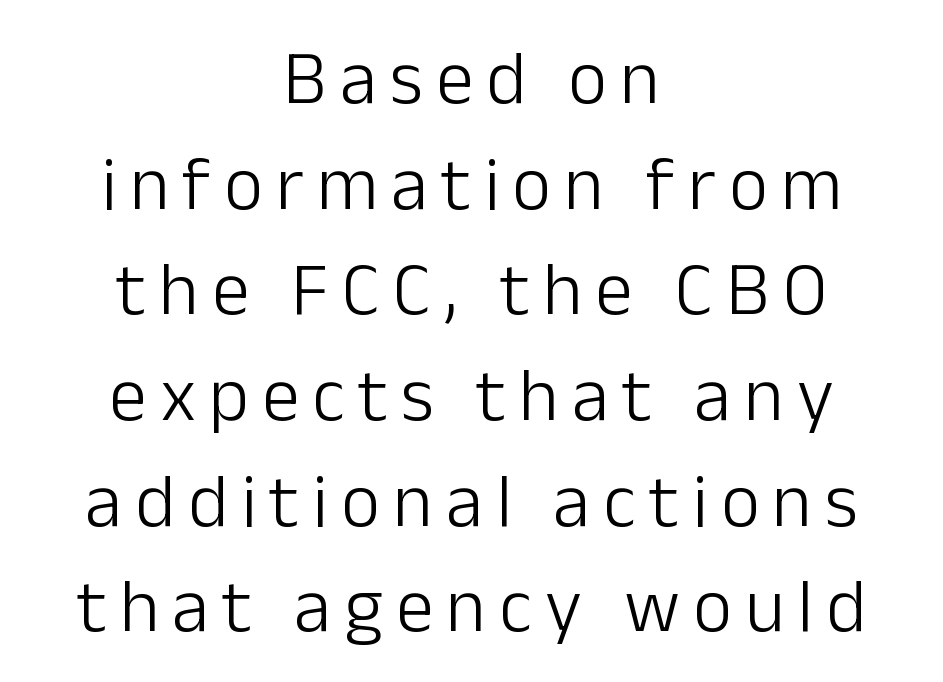
The image shows 76 px light sans-serif type, upright; set centered, normal line spacing (1.39x), not underlined; low stroke contrast and a medium x-height.
